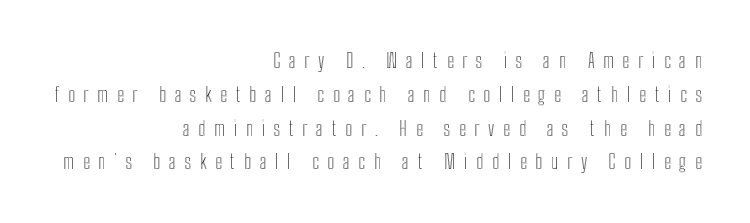
Summary of vertical rhythm: regular, with standard interline spacing. The tracking jumps out immediately: characters are airy and widely separated. If you drew a ruler down the right edge, every line would touch it. Unmarked baselines from the first word to the last. Is there any slant? The stems are plumb.
